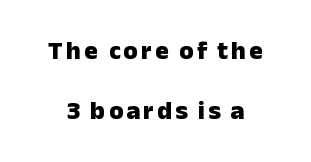
{"italic": "no", "bold": "yes", "underline": "no", "align": "center", "line_spacing": "loose", "line_spacing_ratio": 2.29, "glyph_px": 26}
